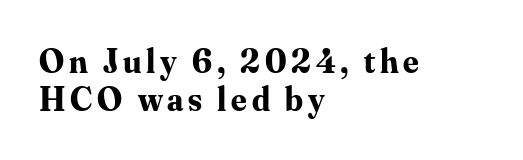
Clear beneath every line of the passage. Weight: bold. Character widths vary here, with narrow letters taking less room than wide ones. Ascenders rise straight up at ninety degrees. Typeset ragged right — the left edge is the straight one.
